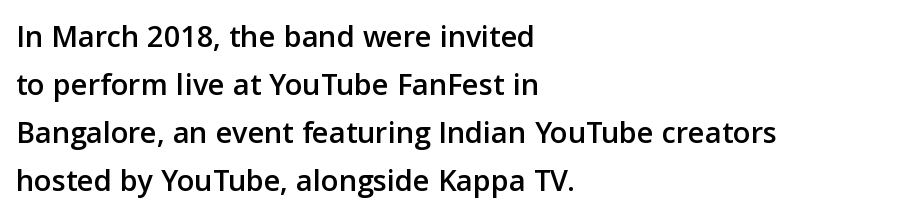
Q: Is the text italic (slanted)? A: No, it is upright.
Q: Is the typeface a serif or a sans-serif typeface? A: Sans-serif.
Q: Is the text underlined? A: No.
Q: How is the paragraph aligned? A: Left-aligned.
Q: Is the spacing between letters normal or unusually wide? A: Normal.
Q: Is the spacing between lines tight, normal or loose? A: Normal.
Q: Width (condensed, normal, or wide)? A: Normal.
Q: Stroke contrast? A: Low.
Q: x-height? A: Medium.
Q: Monospaced? A: No.
